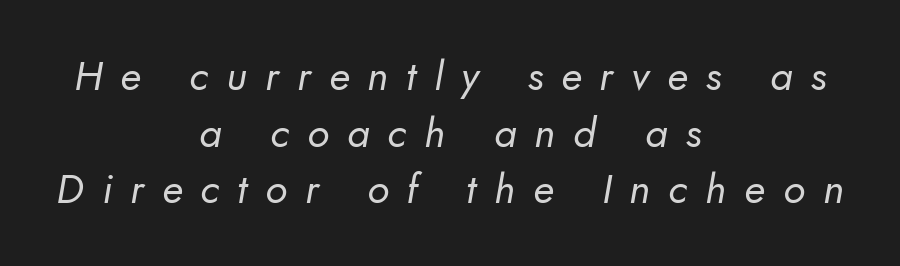
Q: Is the text bold? A: No.
Q: Is the typeface a serif or a sans-serif typeface? A: Sans-serif.
Q: Is the text underlined? A: No.
Q: How is the paragraph aligned? A: Centered.
Q: Is the spacing between letters normal or unusually wide? A: Unusually wide.
Q: Is the spacing between lines tight, normal or loose? A: Normal.
Q: Width (condensed, normal, or wide)? A: Normal.
Q: Stroke contrast? A: Low.
Q: x-height? A: Small.
Q: Monospaced? A: No.
